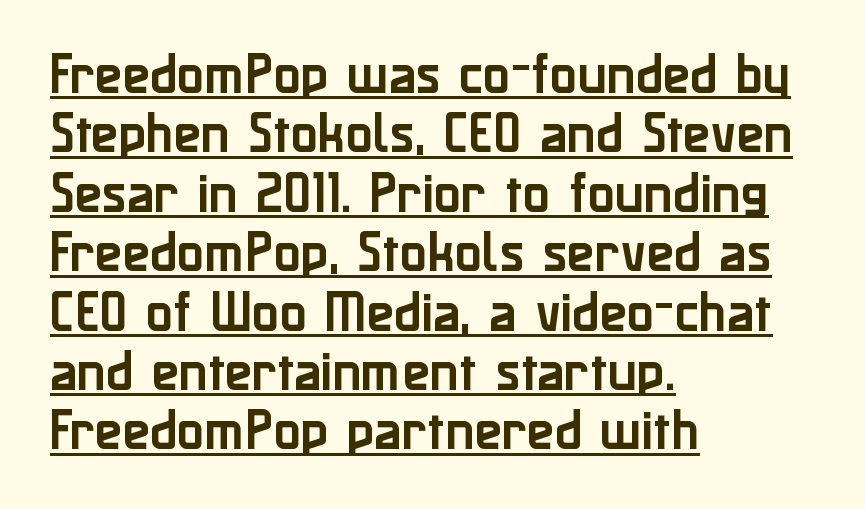
The image shows 45 px sans-serif type, upright; set left-aligned, normal line spacing (1.32x), normal letter spacing, underlined; low stroke contrast and a medium x-height.
